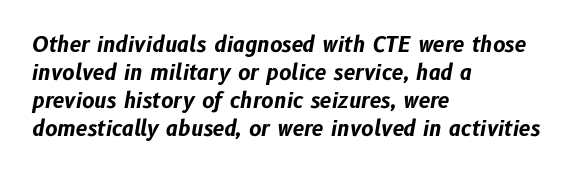
Typographic density is high because the face is bold. Honestly, the letter spacing is just normal — you wouldn't notice it. The words here are not underlined. Slant detected: the letters are inclined. Regarding leading, the lines here are spaced in the standard way. The compositor pushed each line to the left boundary.
